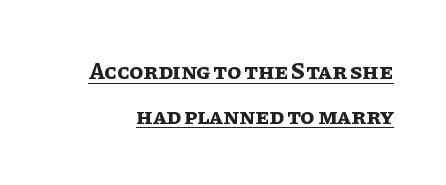
{"italic": "no", "bold": "yes", "underline": "yes", "line_spacing": "loose", "line_spacing_ratio": 1.94, "letter_spacing": "normal", "letter_spacing_em": 0.0, "glyph_px": 23}
